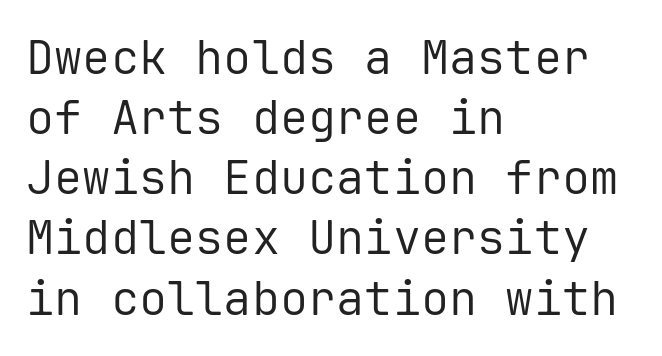
The image shows 47 px regular-weight sans-serif type, upright, monospaced; set left-aligned, normal line spacing (1.28x), normal letter spacing, not underlined; low stroke contrast and a medium x-height.
